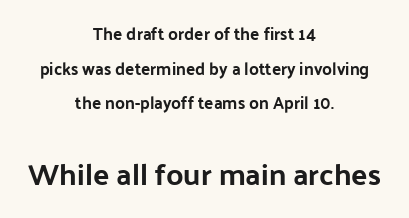
The line-height multiplier appears high, well above default. These two chunks differ in scale, with the bottom chunk taking the larger measure. Is this a sans? Yes — the strokes have no serifs. The letters advance in unequal steps, a hallmark of proportional type. Teacher's note: observe the equal gaps on both sides — that is centered alignment. Letters rest on an invisible, unmarked baseline.
